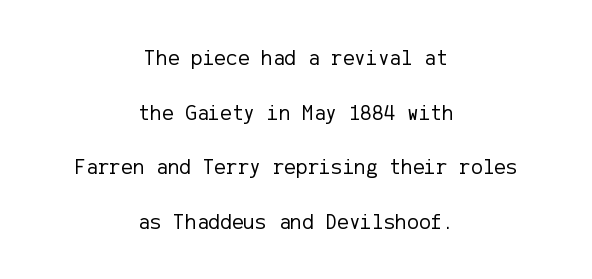
Reading down the column, the eye jumps a long way to each next line. In terms of letterspacing, this is plain default setting. Which margin do the lines hug? Neither — every line sits in the middle. No word sits above an underline.
